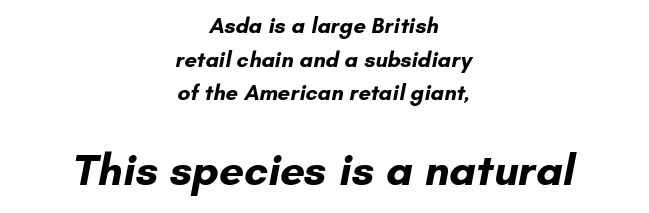
You can tell from the bare stems that sans-serif type was used. A normal amount of white space separates one row of letters from the next. The string is rendered with underlining switched off. The passage shown is typed in a proportional face where columns would drift. Heavy-handed strokes throughout: this text is bold. A centered setting, common on invitations and titles, is used for this passage.
